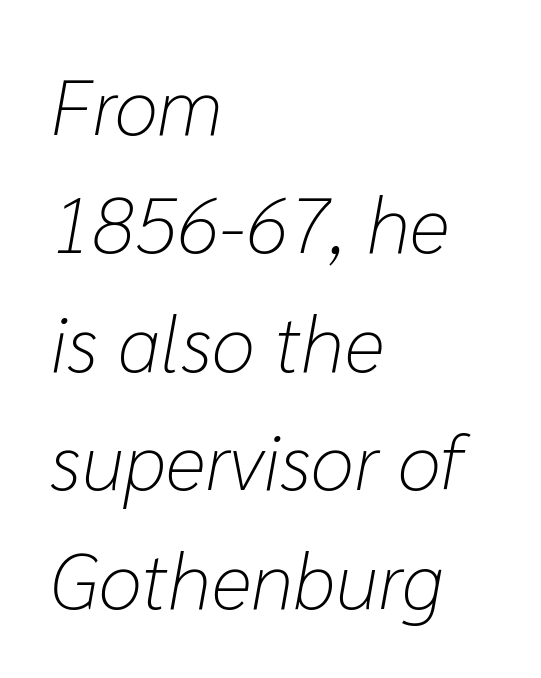
Q: Is the text bold? A: No.
Q: Is the text italic (slanted)? A: Yes, it leans right by about 10 degrees.
Q: Is the text underlined? A: No.
Q: How is the paragraph aligned? A: Left-aligned.
Q: Is the spacing between letters normal or unusually wide? A: Normal.
Q: Is the spacing between lines tight, normal or loose? A: Normal.
Q: Width (condensed, normal, or wide)? A: Normal.
Q: Stroke contrast? A: Low.
Q: x-height? A: Medium.
Q: Monospaced? A: No.
